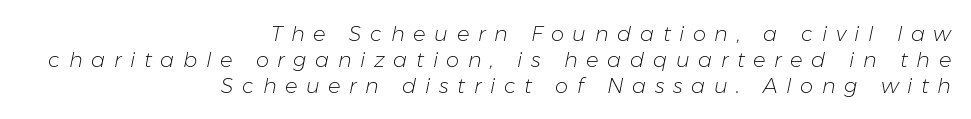
Q: Is the text bold? A: No.
Q: Is the text italic (slanted)? A: Yes, it leans right by about 11 degrees.
Q: Is the text underlined? A: No.
Q: How is the paragraph aligned? A: Right-aligned.
Q: Is the spacing between letters normal or unusually wide? A: Unusually wide.
